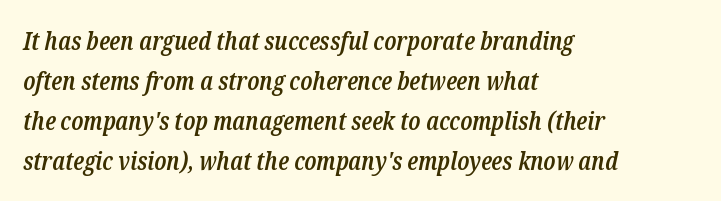
Q: Is the text bold? A: Semi-bold.
Q: Is the text italic (slanted)? A: Yes, it leans right by about 12 degrees.
Q: Is the text underlined? A: No.
Q: How is the paragraph aligned? A: Left-aligned.
Q: Is the spacing between letters normal or unusually wide? A: Normal.
Q: Is the spacing between lines tight, normal or loose? A: Normal.
